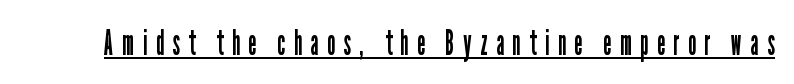
Q: Is the text bold? A: No.
Q: Is the text italic (slanted)? A: No, it is upright.
Q: Is the typeface a serif or a sans-serif typeface? A: Sans-serif.
Q: Is the text underlined? A: Yes.
Q: Is the spacing between letters normal or unusually wide? A: Unusually wide.
Q: Width (condensed, normal, or wide)? A: Condensed.
Q: Stroke contrast? A: Low.
Q: x-height? A: Medium.
Q: Monospaced? A: No.
